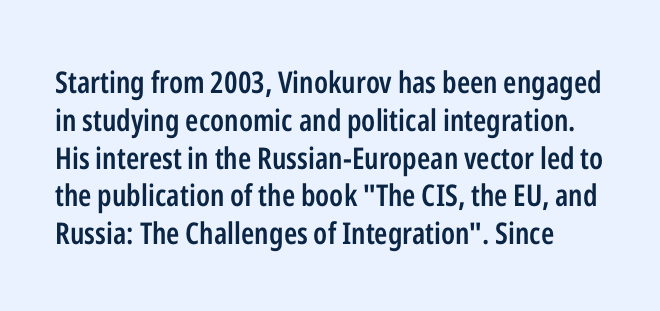
{"serif": "no", "italic": "no", "bold": "semi", "weight": "semibold", "width": "condensed", "stroke_contrast": "low", "x_height": "medium", "monospaced": "no", "underline": "no", "line_spacing": "normal", "line_spacing_ratio": 1.26, "letter_spacing": "normal", "letter_spacing_em": 0.0, "glyph_px": 30}
